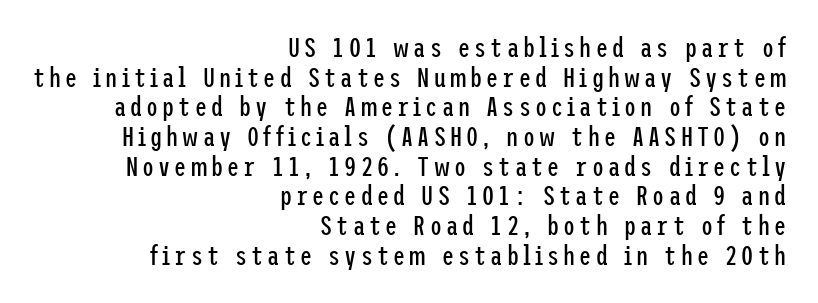
Every stem runs plumb, perpendicular to the baseline. Has an underline been added? It has not. Typeset ragged left — the right edge is the straight one. Summary of vertical rhythm: compact, with narrow interline spacing. A light-to-regular cut is what we see here.
